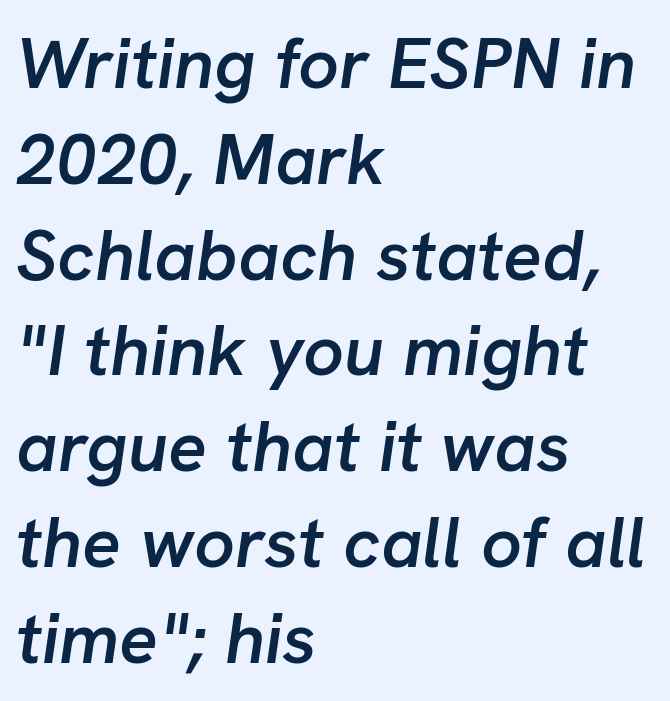
These lines stack with their left ends in a neat column. This sample uses plain, unmodified letter spacing. A typesetter would call this proportional, since set widths differ per character. The letters are slanted; this is an italic face. Bold? Not quite — semibold, heavier than regular but stopping short.
